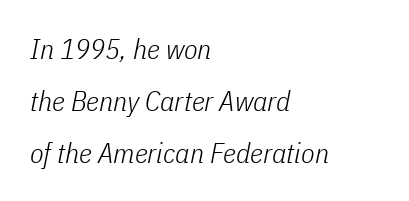
Q: Is the text bold? A: No.
Q: Is the text italic (slanted)? A: Yes, it leans right by about 11 degrees.
Q: Is the text underlined? A: No.
Q: How is the paragraph aligned? A: Left-aligned.
Q: Is the spacing between letters normal or unusually wide? A: Normal.
Q: Width (condensed, normal, or wide)? A: Condensed.
Q: Stroke contrast? A: Low.
Q: x-height? A: Medium.
Q: Monospaced? A: No.
